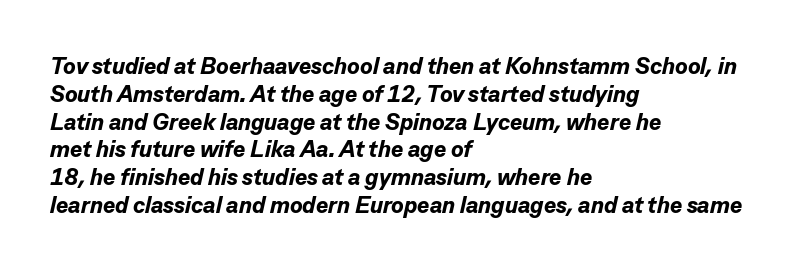
{"italic": "yes", "lean": "right", "slant_degrees": 13, "bold": "yes", "underline": "no", "align": "left", "line_spacing_ratio": 1.21, "letter_spacing": "normal", "letter_spacing_em": 0.0, "glyph_px": 23}
